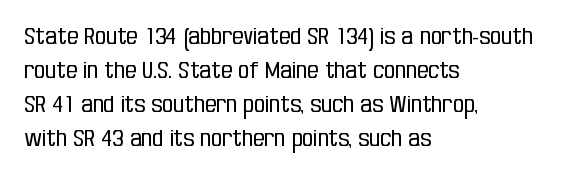
Caption: multi-line text, flush left, ragged right. Rendered with straight, roman letterforms. Beneath every word, the page is bare. Weight: not bold — regular or lighter. Nobody touched the tracking dial on this one. Vertically, the passage feels balanced, rows spaced as you'd expect.
